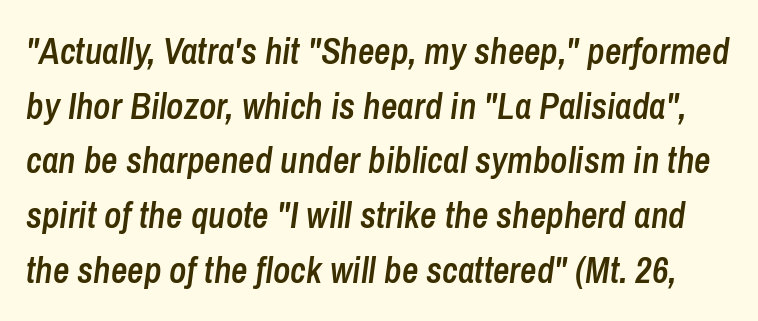
Beneath every word, the page is bare. Inter-character spacing is left at the font's built-in metrics. One glance says typical: line gaps are just what's usual. These words are printed semibold, heavier than regular yet not bold.
